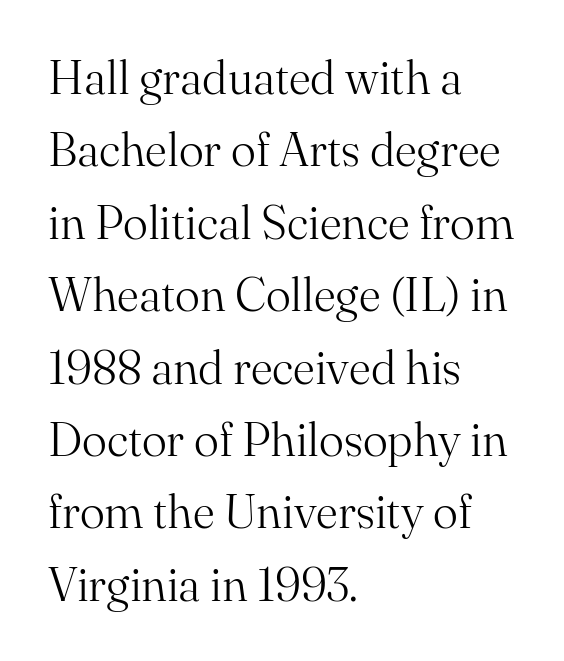
Evenly set lines give the paragraph a standard silhouette. The baseline area is clear. The letters look calm and open, with moderate or lighter stems. Type style note: has serifs. The tracking reads as untouched default to a designer's eye. Looks like regular typesetting: each glyph gets only the width it needs.
